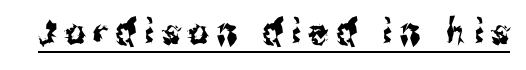
Q: Is the text italic (slanted)? A: No, it is upright.
Q: Is the typeface a serif or a sans-serif typeface? A: Sans-serif.
Q: Is the text underlined? A: Yes.
Q: Is the spacing between letters normal or unusually wide? A: Unusually wide.
Q: Width (condensed, normal, or wide)? A: Condensed.
Q: Stroke contrast? A: Medium.
Q: x-height? A: Medium.
Q: Monospaced? A: No.
